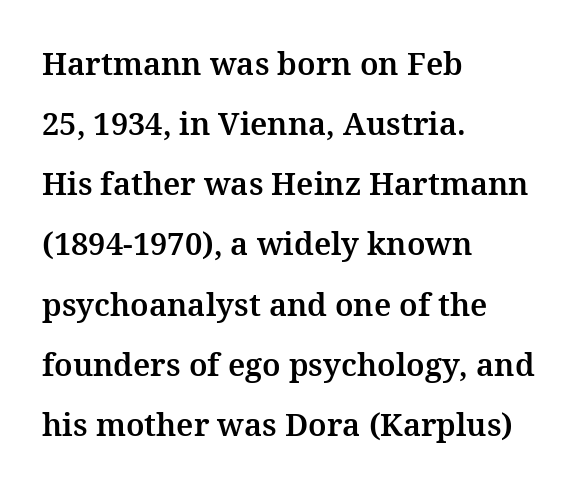
Q: Is the text italic (slanted)? A: No, it is upright.
Q: Is the typeface a serif or a sans-serif typeface? A: Serif.
Q: Is the text underlined? A: No.
Q: How is the paragraph aligned? A: Left-aligned.
Q: Is the spacing between letters normal or unusually wide? A: Normal.
Q: Is the spacing between lines tight, normal or loose? A: Loose.
Q: Width (condensed, normal, or wide)? A: Normal.
Q: Stroke contrast? A: Medium.
Q: x-height? A: Medium.
Q: Monospaced? A: No.
